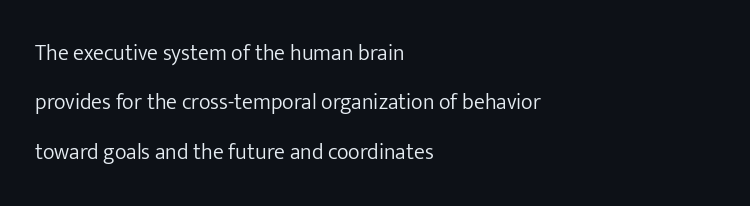
Q: Is the text bold? A: No.
Q: Is the text italic (slanted)? A: No, it is upright.
Q: Is the text underlined? A: No.
Q: How is the paragraph aligned? A: Left-aligned.
Q: Is the spacing between letters normal or unusually wide? A: Normal.
Q: Is the spacing between lines tight, normal or loose? A: Loose.
